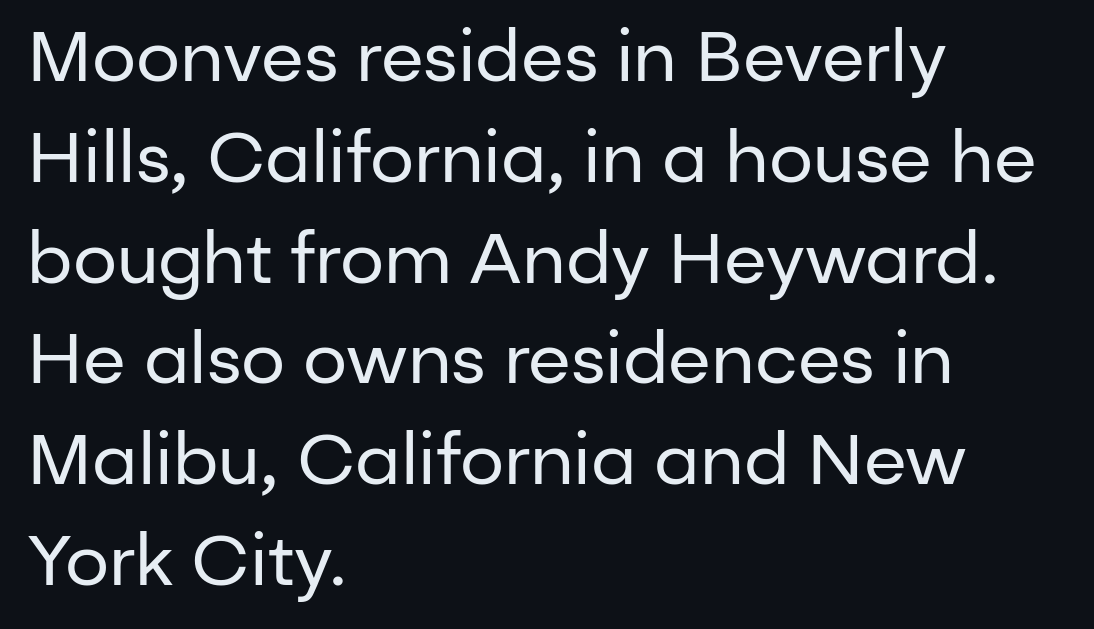
{"serif": "no", "italic": "no", "bold": "no", "weight": "regular", "width": "normal", "stroke_contrast": "low", "x_height": "medium", "monospaced": "no", "underline": "no", "align": "left", "line_spacing": "normal", "line_spacing_ratio": 1.44, "letter_spacing": "normal", "letter_spacing_em": 0.0, "glyph_px": 70}
